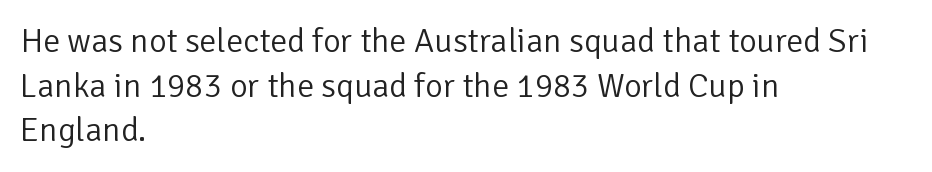
The image shows 34 px light sans-serif type, upright; set left-aligned, normal line spacing (1.31x), normal letter spacing, not underlined; low stroke contrast and a medium x-height.
